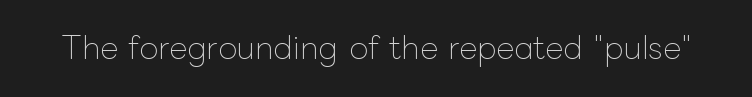
The image shows 31 px thin type, upright; set normal letter spacing, not underlined; low stroke contrast and a medium x-height.
